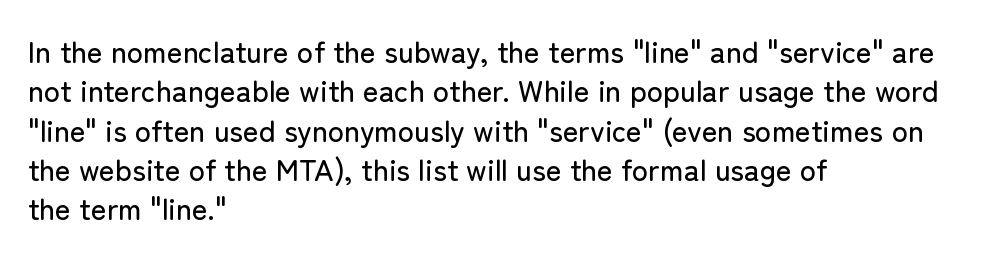
Letters rest on an invisible, unmarked baseline. Baseline-to-baseline distance is the conventional proportion of letter height. Nothing sits at the stroke ends, so this counts as sans-serif. How are the letters spaced? Ordinarily, with no added tracking.
